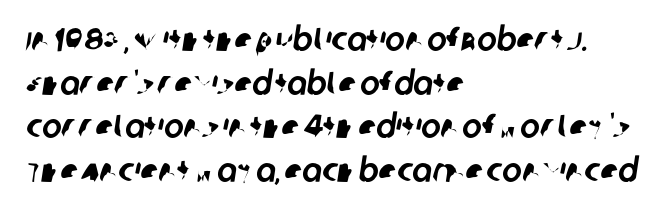
The area under the type is left untouched. Each letter keeps its own natural width here, so spacing adapts to shape. This block has exactly the height ordinary leading produces. The rendering keeps characters at their native spacing. A classic flush-left, rag-right setting is used for this passage. This is sans-serif lettering, the kind often seen on screens and signage.
